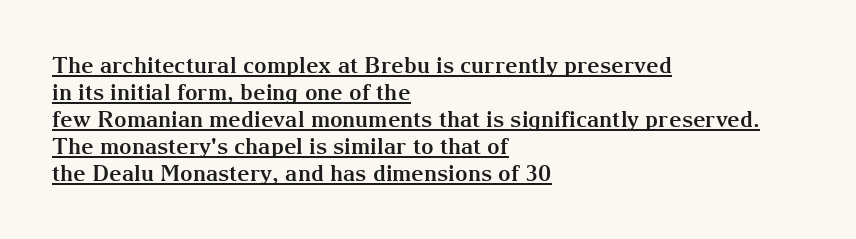
Q: Is the text bold? A: Yes.
Q: Is the text italic (slanted)? A: No, it is upright.
Q: Is the text underlined? A: Yes.
Q: How is the paragraph aligned? A: Left-aligned.
Q: Is the spacing between letters normal or unusually wide? A: Normal.
